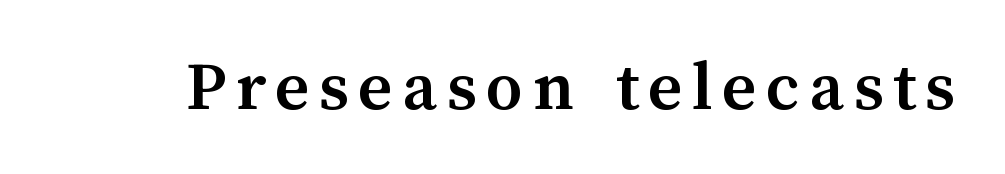
The image shows 73 px semibold type, upright; set not underlined; medium stroke contrast and a medium x-height.
